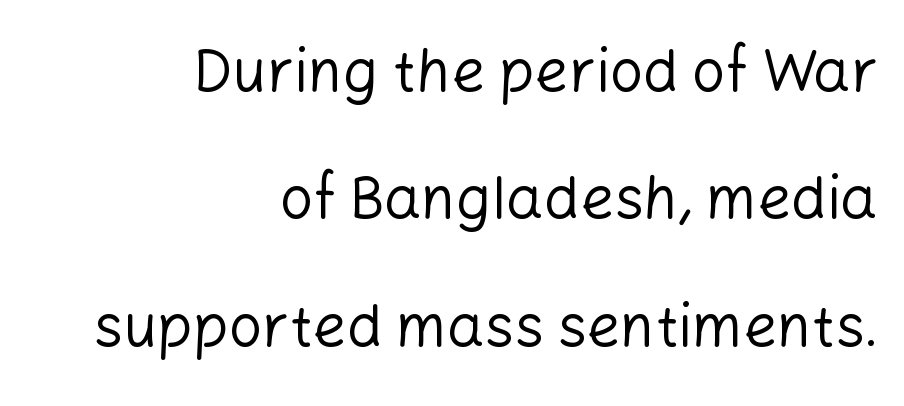
The image shows 59 px regular-weight sans-serif type, upright; set right-aligned, loose line spacing (2.16x), normal letter spacing, not underlined; low stroke contrast and a medium x-height.
